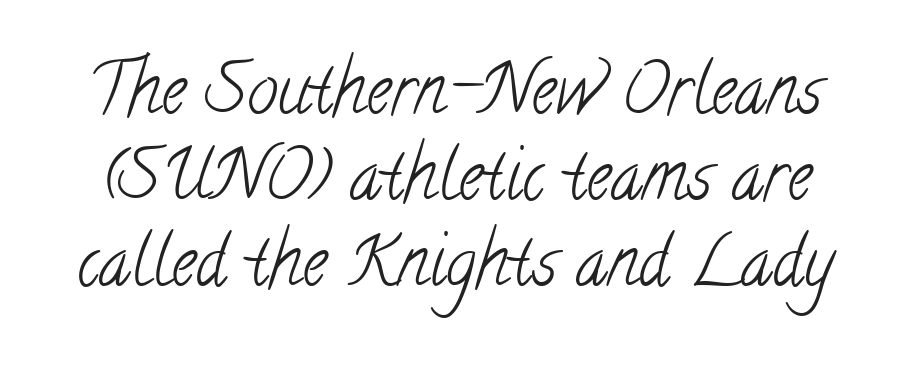
{"serif": "yes", "bold": "no", "weight": "light", "width": "condensed", "stroke_contrast": "low", "x_height": "small", "monospaced": "no", "underline": "no", "line_spacing": "normal", "line_spacing_ratio": 1.25, "letter_spacing": "normal", "letter_spacing_em": 0.0, "glyph_px": 69}
